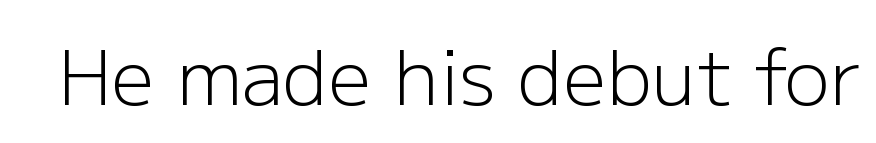
{"serif": "no", "italic": "no", "bold": "no", "weight": "light", "width": "normal", "stroke_contrast": "low", "x_height": "medium", "monospaced": "no", "underline": "no", "letter_spacing": "normal", "letter_spacing_em": 0.0, "glyph_px": 76}
